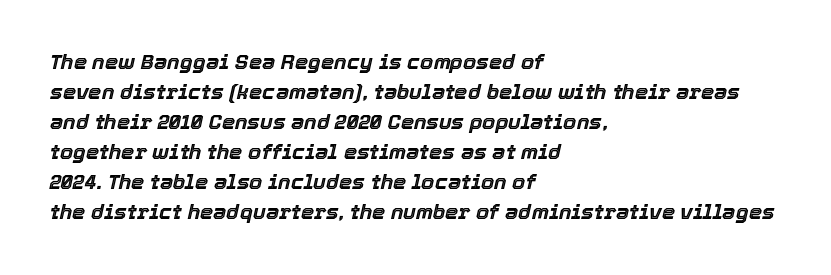
Regular leading. The rendering anchors every line to the left-hand side. Rule under the text: the space is simply empty. Designer's note — italics engaged.
